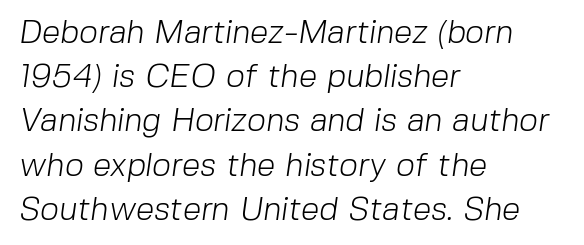
Q: Is the text bold? A: No.
Q: Is the typeface a serif or a sans-serif typeface? A: Sans-serif.
Q: Is the text underlined? A: No.
Q: How is the paragraph aligned? A: Left-aligned.
Q: Is the spacing between letters normal or unusually wide? A: Normal.
Q: Is the spacing between lines tight, normal or loose? A: Normal.
Q: Width (condensed, normal, or wide)? A: Normal.
Q: Stroke contrast? A: Low.
Q: x-height? A: Medium.
Q: Monospaced? A: No.
